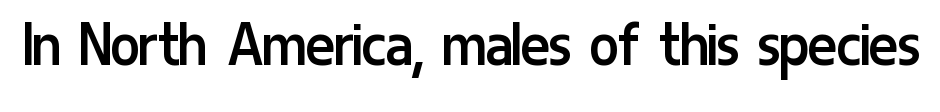
The image shows 69 px regular-weight, condensed sans-serif type, upright; set normal letter spacing, not underlined; low stroke contrast and a medium x-height.
